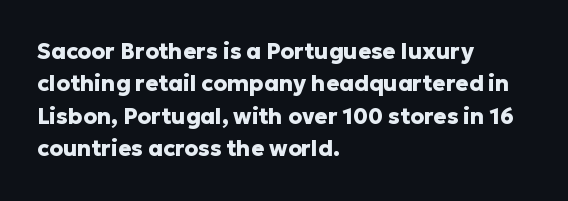
The image shows 22 px bold type, upright; set left-aligned, normal line spacing (1.47x), normal letter spacing, not underlined.
